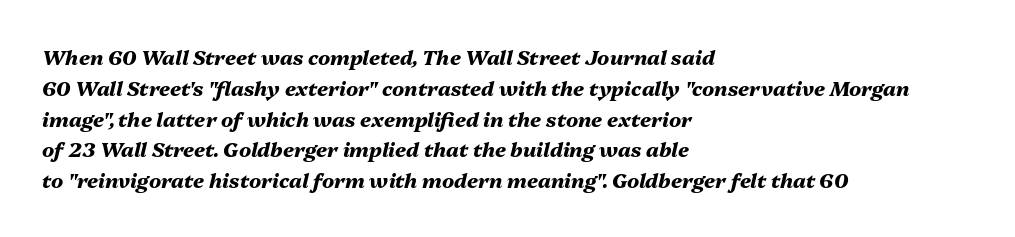
{"italic": "yes", "lean": "right", "slant_degrees": 13, "bold": "yes", "underline": "no", "align": "left", "line_spacing": "normal", "line_spacing_ratio": 1.54, "letter_spacing": "normal", "letter_spacing_em": 0.0, "glyph_px": 20}
